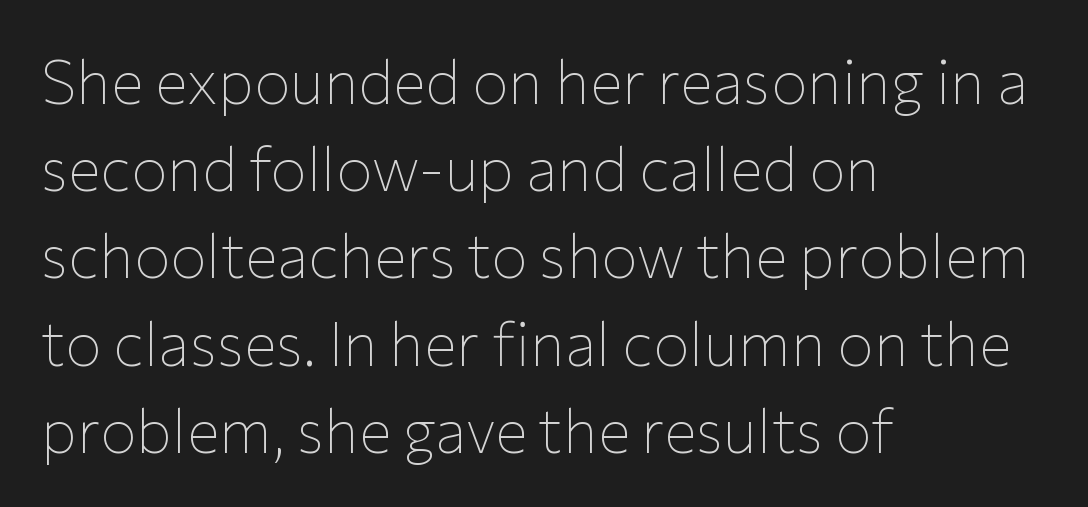
Each letter's strokes conclude bluntly, with no projecting serifs. The foot of each line stays bare and open. Leading matches the norm, producing a regular column. The rendering uses natural spacing where letterforms have individual widths. Does the copy run flush right? No — it runs flush left. Each stroke keeps to a modest, everyday thickness or less.
